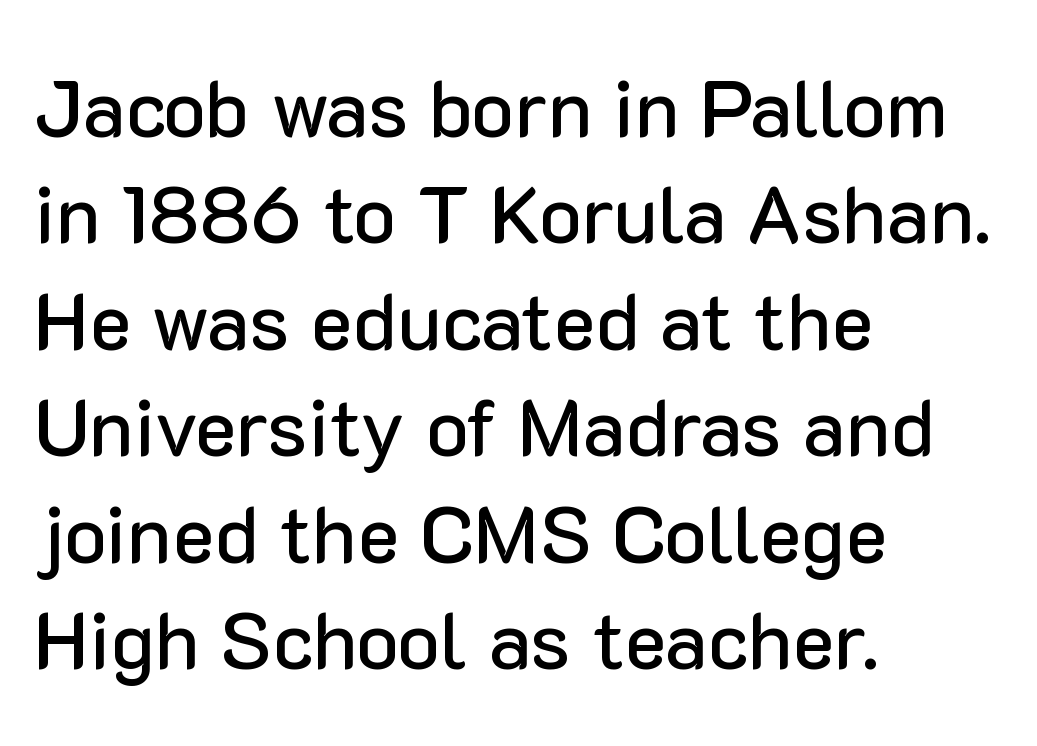
{"serif": "no", "italic": "no", "width": "normal", "stroke_contrast": "low", "x_height": "medium", "monospaced": "no", "underline": "no", "align": "left", "line_spacing": "normal", "line_spacing_ratio": 1.33, "letter_spacing": "normal", "letter_spacing_em": 0.0, "glyph_px": 80}
